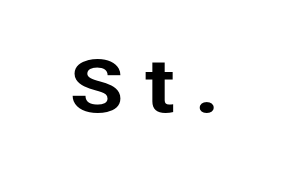
The image shows 73 px sans-serif type, upright; set unusually wide letter spacing (+0.24 em), not underlined; low stroke contrast and a medium x-height.
